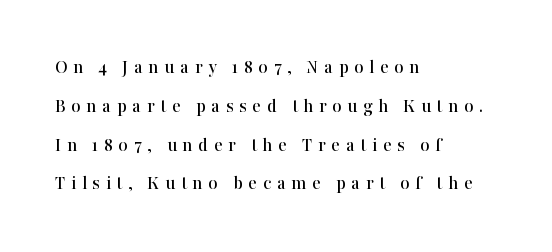
Q: Is the text italic (slanted)? A: No, it is upright.
Q: Is the text underlined? A: No.
Q: How is the paragraph aligned? A: Left-aligned.
Q: Is the spacing between letters normal or unusually wide? A: Unusually wide.
Q: Is the spacing between lines tight, normal or loose? A: Loose.
